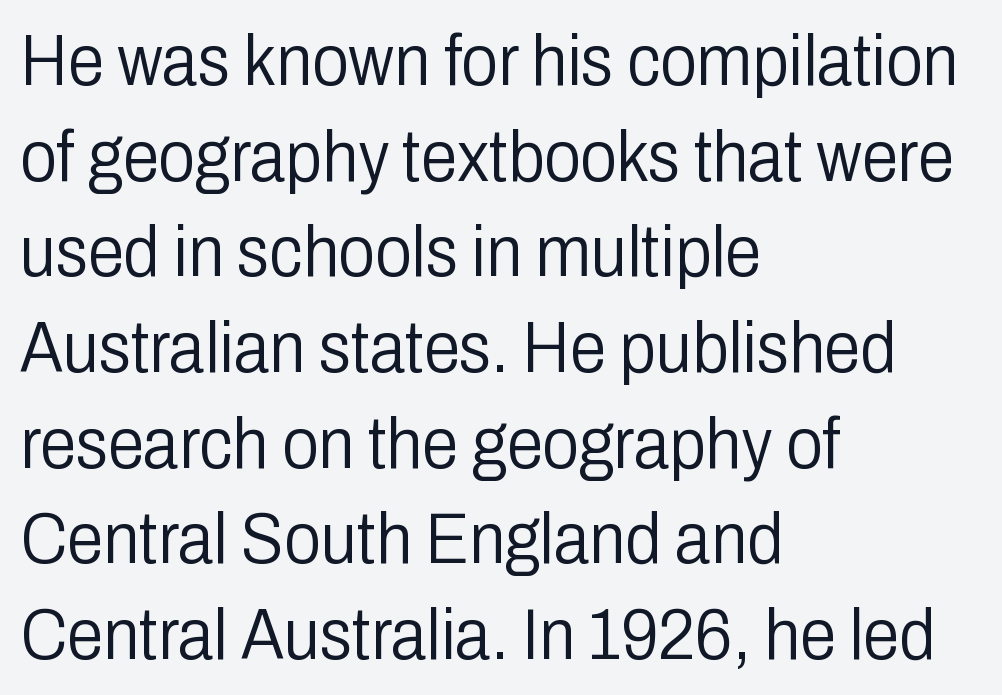
The image shows 73 px light, condensed sans-serif type, upright; set left-aligned, normal line spacing (1.31x), normal letter spacing, not underlined; low stroke contrast and a medium x-height.
